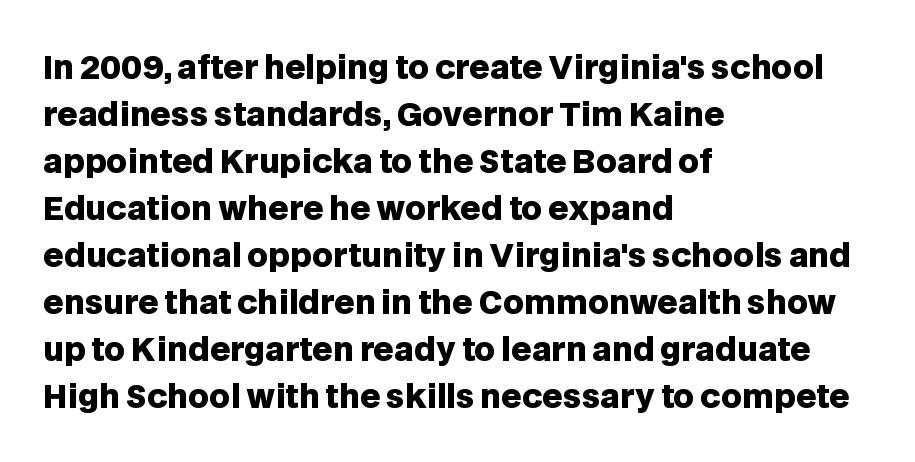
{"serif": "no", "italic": "no", "bold": "yes", "weight": "heavy", "width": "normal", "stroke_contrast": "low", "x_height": "large", "monospaced": "no", "underline": "no", "align": "left", "line_spacing": "normal", "line_spacing_ratio": 1.47, "letter_spacing": "normal", "letter_spacing_em": 0.0, "glyph_px": 32}
